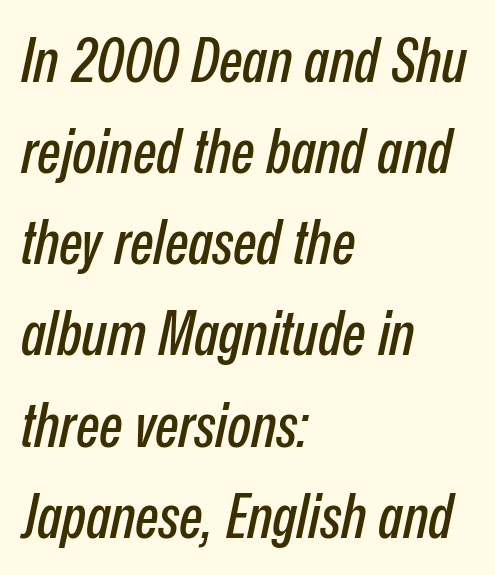
If you drew a ruler down the left edge, every line would touch it. This sample keeps an unexceptional amount of space between lines. The glyphs are unaccompanied by any horizontal stroke below them. The passage shown is typed in a proportional face where columns would drift. The face used here has a pronounced slope to its letters.
